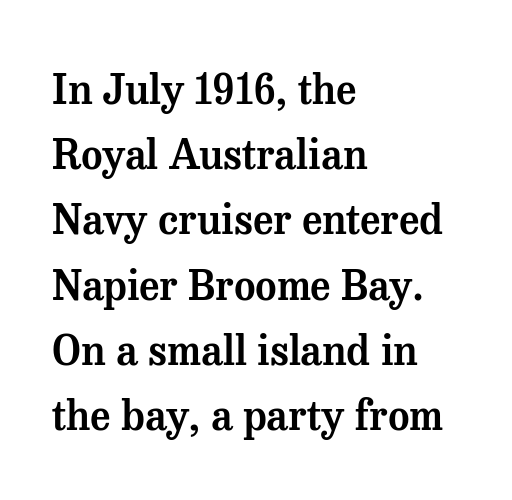
{"serif": "yes", "italic": "no", "width": "normal", "stroke_contrast": "medium", "x_height": "medium", "monospaced": "no", "underline": "no", "align": "left", "line_spacing": "normal", "line_spacing_ratio": 1.59, "letter_spacing": "normal", "letter_spacing_em": 0.0, "glyph_px": 41}
